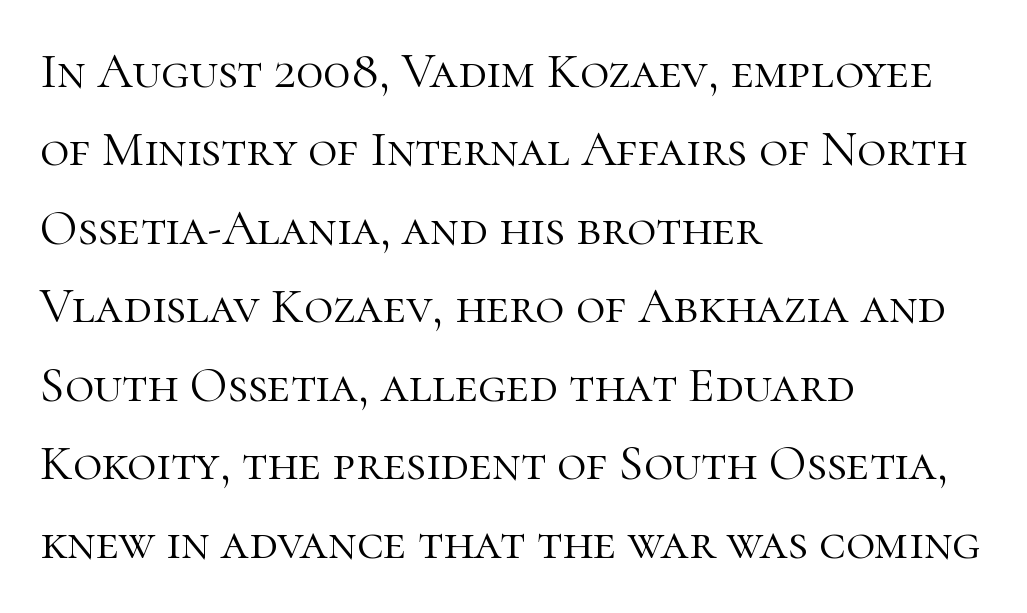
Q: Is the text bold? A: No.
Q: Is the text italic (slanted)? A: No, it is upright.
Q: Is the typeface a serif or a sans-serif typeface? A: Serif.
Q: Is the text underlined? A: No.
Q: How is the paragraph aligned? A: Left-aligned.
Q: Is the spacing between letters normal or unusually wide? A: Normal.
Q: Is the spacing between lines tight, normal or loose? A: Normal.
Q: Width (condensed, normal, or wide)? A: Normal.
Q: Stroke contrast? A: High.
Q: x-height? A: Medium.
Q: Monospaced? A: No.
